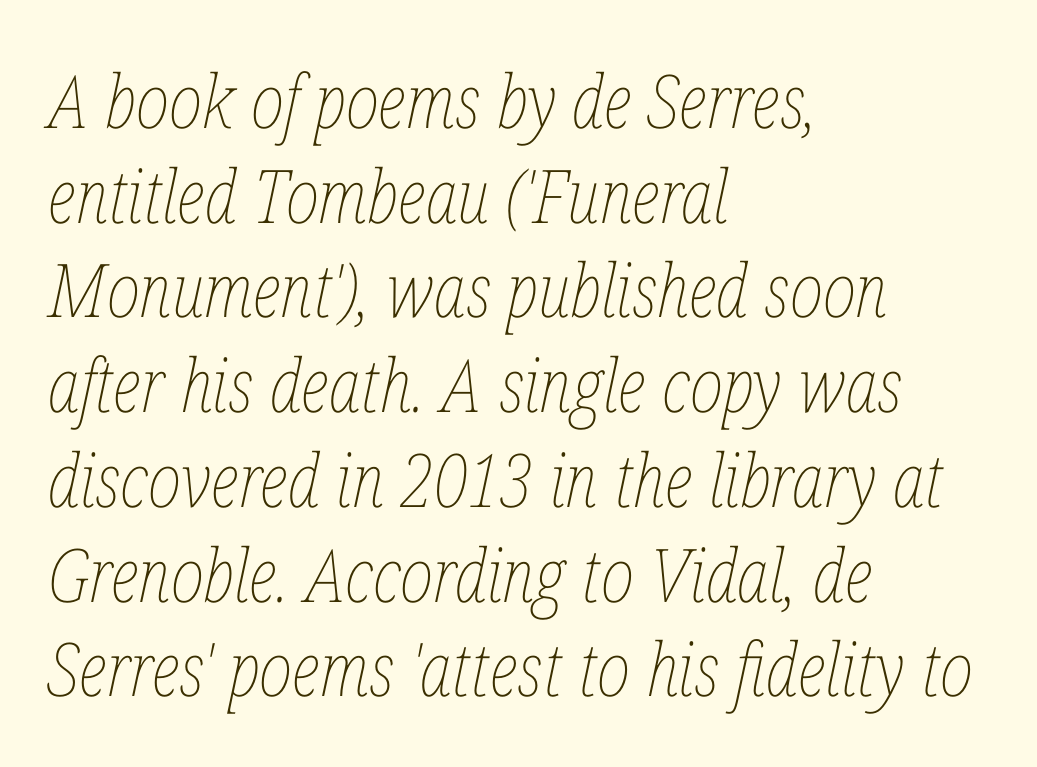
Q: Is the text bold? A: No.
Q: Is the text italic (slanted)? A: Yes, it leans right by about 12 degrees.
Q: Is the text underlined? A: No.
Q: How is the paragraph aligned? A: Left-aligned.
Q: Is the spacing between letters normal or unusually wide? A: Normal.
Q: Is the spacing between lines tight, normal or loose? A: Normal.
Q: Width (condensed, normal, or wide)? A: Condensed.
Q: Stroke contrast? A: Low.
Q: x-height? A: Medium.
Q: Monospaced? A: No.
